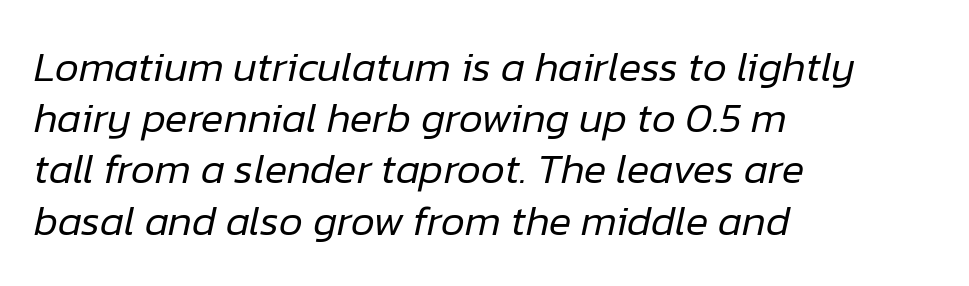
The image shows 42 px regular-weight type, italic (leaning right); set left-aligned, line spacing 1.22x, normal letter spacing, not underlined; low stroke contrast and a medium x-height.
